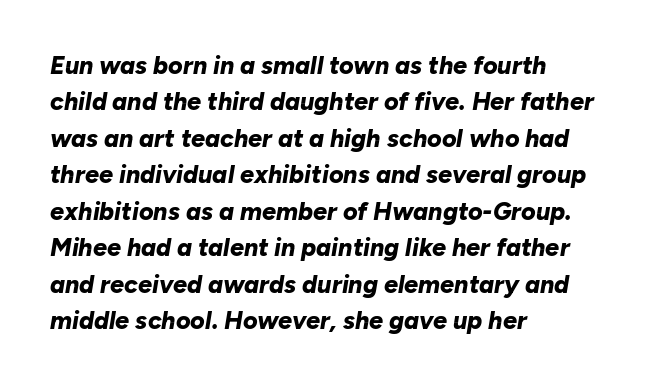
Characters follow at the spacing the type designer built in. On the weight axis this lands at bold, roughly 700. Only glyphs here, with clear space below each row. Rows of type keep a routine distance in the vertical direction. The text carries the slant typical of an italic or oblique font. The text block is weighted toward the left margin, trailing off unevenly rightward.
